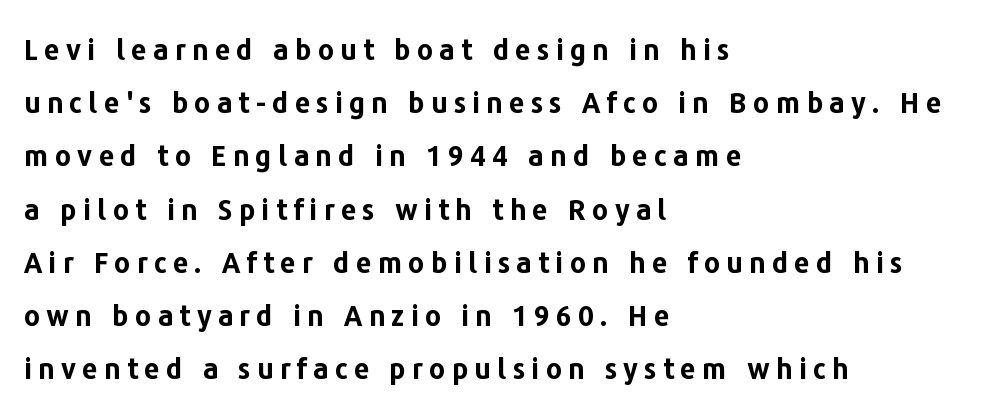
Q: Is the text bold? A: Yes.
Q: Is the text italic (slanted)? A: No, it is upright.
Q: Is the typeface a serif or a sans-serif typeface? A: Sans-serif.
Q: Is the text underlined? A: No.
Q: How is the paragraph aligned? A: Left-aligned.
Q: Is the spacing between letters normal or unusually wide? A: Unusually wide.
Q: Is the spacing between lines tight, normal or loose? A: Loose.
Q: Width (condensed, normal, or wide)? A: Normal.
Q: Stroke contrast? A: Low.
Q: x-height? A: Medium.
Q: Monospaced? A: No.
